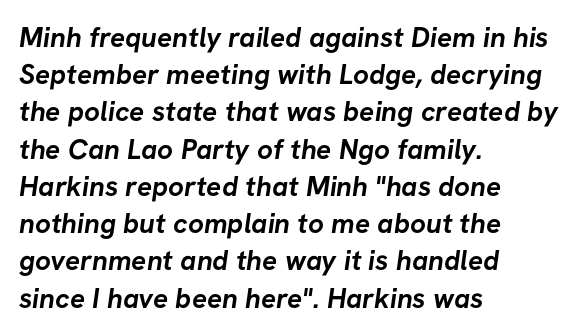
{"serif": "no", "bold": "yes", "weight": "semibold", "width": "normal", "stroke_contrast": "low", "x_height": "medium", "monospaced": "no", "underline": "no", "align": "left", "line_spacing": "normal", "line_spacing_ratio": 1.33, "letter_spacing": "normal", "letter_spacing_em": 0.0, "glyph_px": 28}
